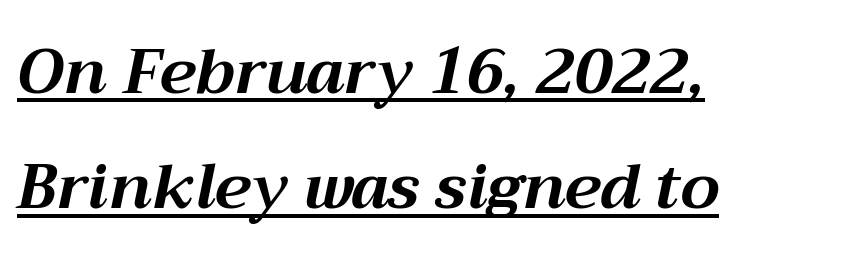
The paragraph has a hard left edge and a soft right edge. The face used here is rendered with its standard letterfit. Strong, thick strokes mark this as bold type. Yep, that's italic — everything's leaning. Here the designer chose a conventional face with non-uniform glyph widths.
